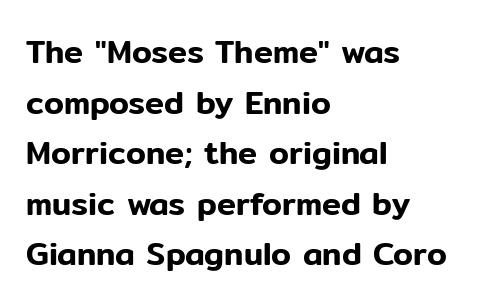
{"serif": "no", "italic": "no", "width": "normal", "stroke_contrast": "low", "x_height": "medium", "monospaced": "no", "underline": "no", "align": "left", "line_spacing": "normal", "line_spacing_ratio": 1.58, "letter_spacing": "normal", "letter_spacing_em": 0.0, "glyph_px": 32}
